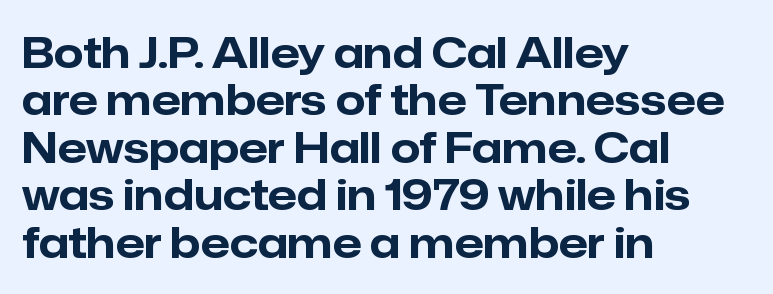
These lines were composed using upright roman letters. Is this a sans? Yes — the strokes have no serifs. Words float on clear page, feet unadorned. Note the varied advance widths — an 'i' is clearly narrower than an 'm'.
